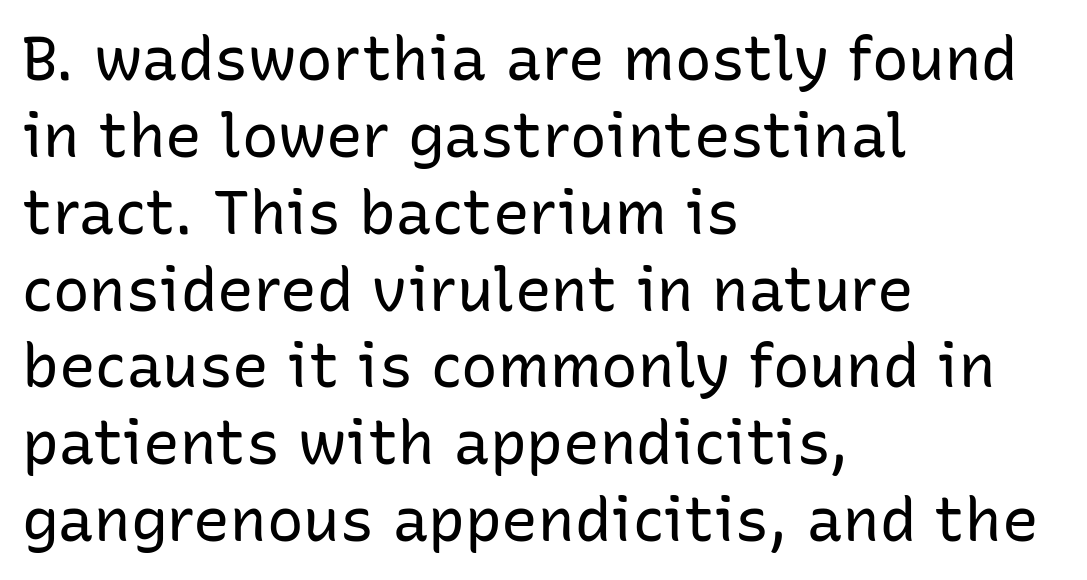
The image shows 61 px regular-weight sans-serif type, upright; set left-aligned, normal line spacing (1.26x), normal letter spacing, not underlined; low stroke contrast and a medium x-height.
